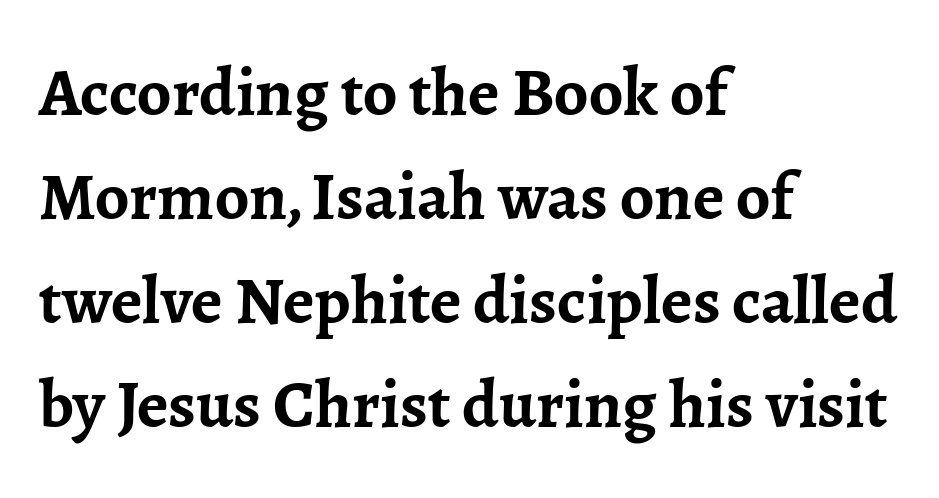
{"serif": "yes", "italic": "no", "bold": "yes", "weight": "semibold", "width": "normal", "stroke_contrast": "low", "x_height": "medium", "monospaced": "no", "underline": "no", "align": "left", "line_spacing": "normal", "line_spacing_ratio": 1.53, "letter_spacing": "normal", "letter_spacing_em": 0.0, "glyph_px": 68}
